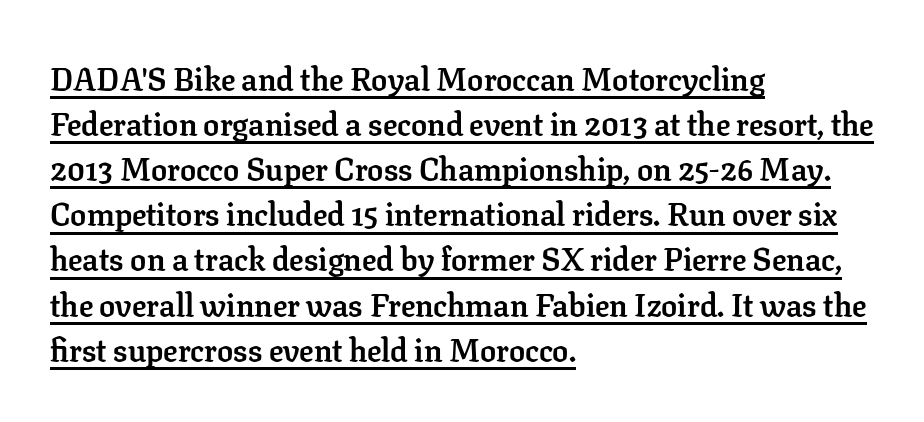
Q: Is the text bold? A: Yes.
Q: Is the text italic (slanted)? A: No, it is upright.
Q: Is the typeface a serif or a sans-serif typeface? A: Serif.
Q: Is the text underlined? A: Yes.
Q: How is the paragraph aligned? A: Left-aligned.
Q: Is the spacing between letters normal or unusually wide? A: Normal.
Q: Is the spacing between lines tight, normal or loose? A: Normal.
Q: Width (condensed, normal, or wide)? A: Normal.
Q: Stroke contrast? A: Low.
Q: x-height? A: Medium.
Q: Monospaced? A: No.
